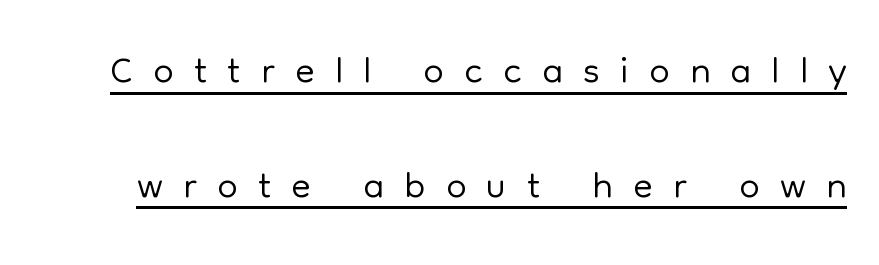
{"serif": "no", "italic": "no", "bold": "no", "weight": "light", "width": "normal", "stroke_contrast": "low", "x_height": "medium", "monospaced": "no", "underline": "yes", "line_spacing": "loose", "line_spacing_ratio": 2.01, "letter_spacing": "wide", "letter_spacing_em": 0.36, "glyph_px": 57}
